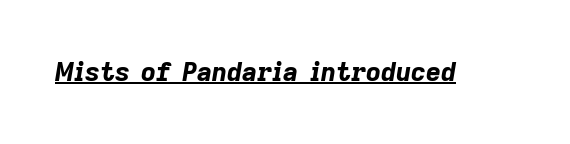
What decoration does the sample have? An underline. Students, note that the glyphs here touch the page at normal intervals. The letters are slanted; this is an italic face. The glyphs have the mass of a bold cut.
